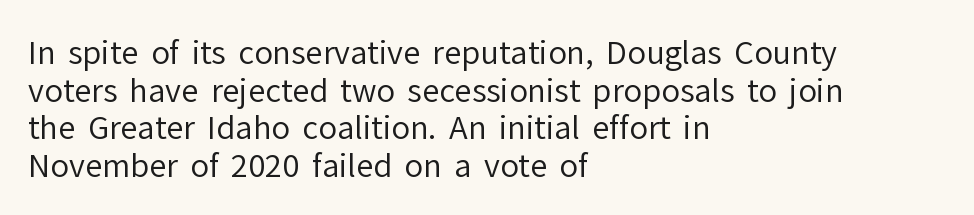
Grotesque or geometric, the face here clearly has no serifs. Weight: regular or lighter. The face used here is proportionally spaced, like ordinary book or web type. Type without underlining.
